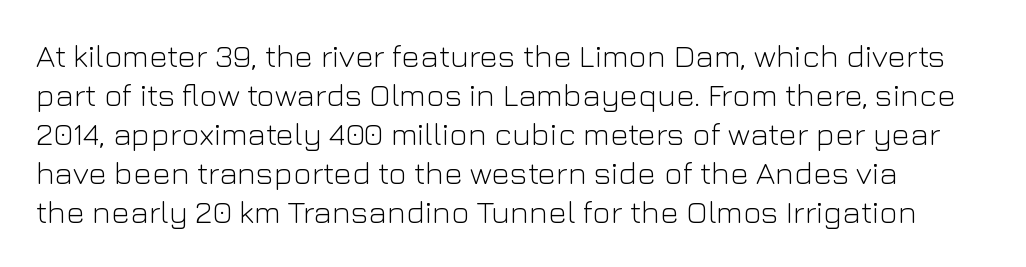
Q: Is the text bold? A: No.
Q: Is the text italic (slanted)? A: No, it is upright.
Q: Is the typeface a serif or a sans-serif typeface? A: Sans-serif.
Q: Is the text underlined? A: No.
Q: Is the spacing between letters normal or unusually wide? A: Normal.
Q: Width (condensed, normal, or wide)? A: Normal.
Q: Stroke contrast? A: Low.
Q: x-height? A: Medium.
Q: Monospaced? A: No.
